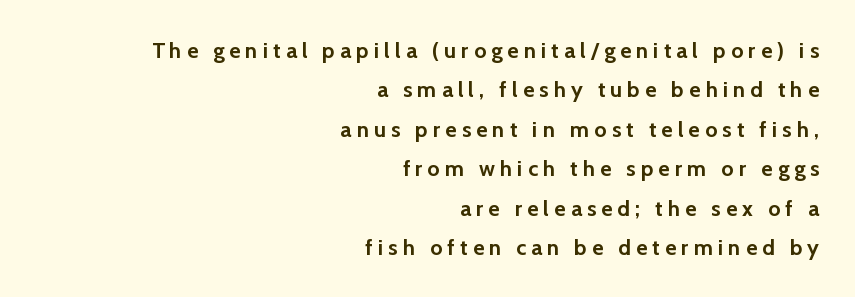
Q: Is the text bold? A: Yes.
Q: Is the text italic (slanted)? A: No, it is upright.
Q: Is the text underlined? A: No.
Q: How is the paragraph aligned? A: Right-aligned.
Q: Is the spacing between letters normal or unusually wide? A: Unusually wide.
